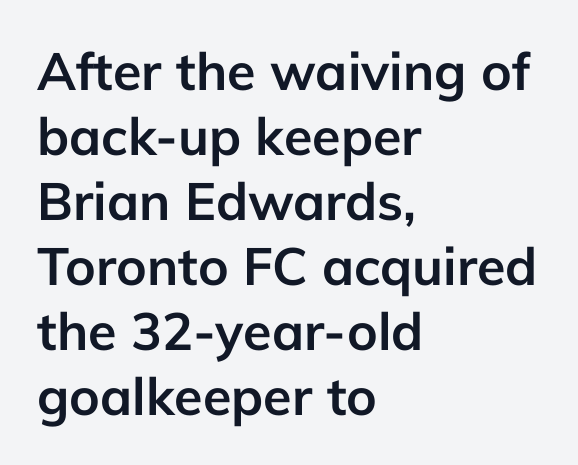
The image shows 52 px semibold sans-serif type, upright; set left-aligned, normal line spacing (1.25x), normal letter spacing, not underlined; low stroke contrast and a medium x-height.
